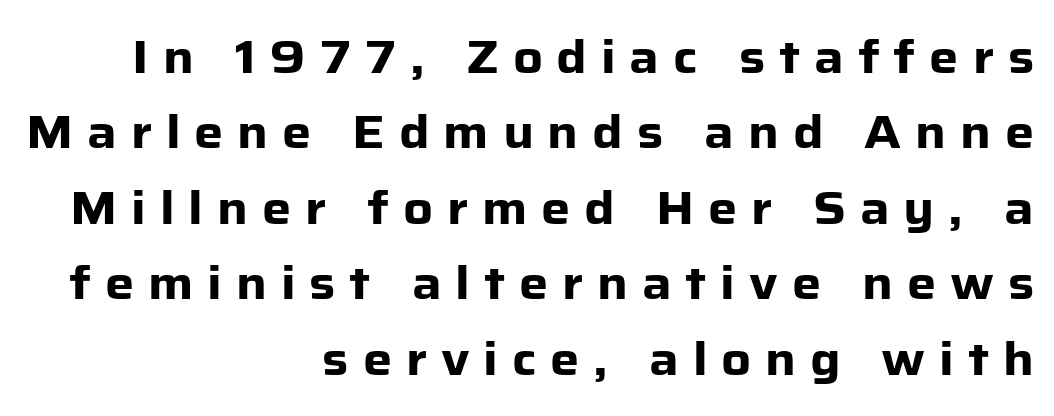
Lines of text with bare space underneath. This is roman type, the default non-slanted kind. Each letter keeps its own natural width here, so spacing adapts to shape. This sample uses expanded letter spacing, leaving extra air between glyphs.
